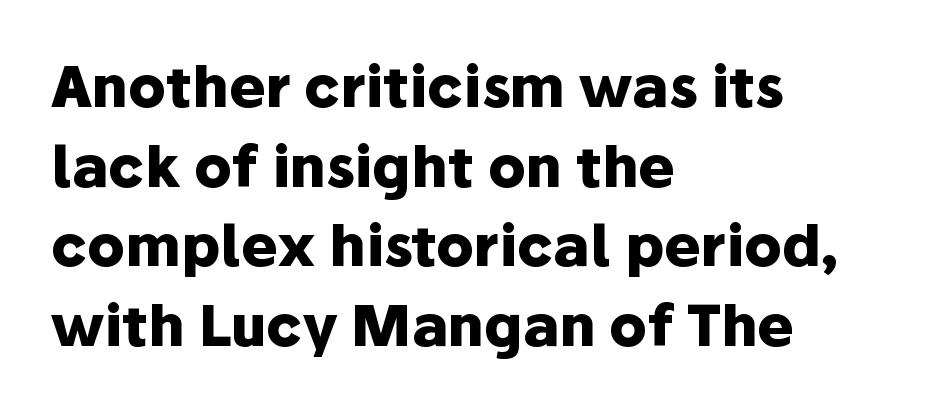
Q: Is the text bold? A: Yes.
Q: Is the text italic (slanted)? A: No, it is upright.
Q: Is the typeface a serif or a sans-serif typeface? A: Sans-serif.
Q: Is the text underlined? A: No.
Q: How is the paragraph aligned? A: Left-aligned.
Q: Is the spacing between letters normal or unusually wide? A: Normal.
Q: Is the spacing between lines tight, normal or loose? A: Normal.
Q: Width (condensed, normal, or wide)? A: Normal.
Q: Stroke contrast? A: Low.
Q: x-height? A: Medium.
Q: Monospaced? A: No.
